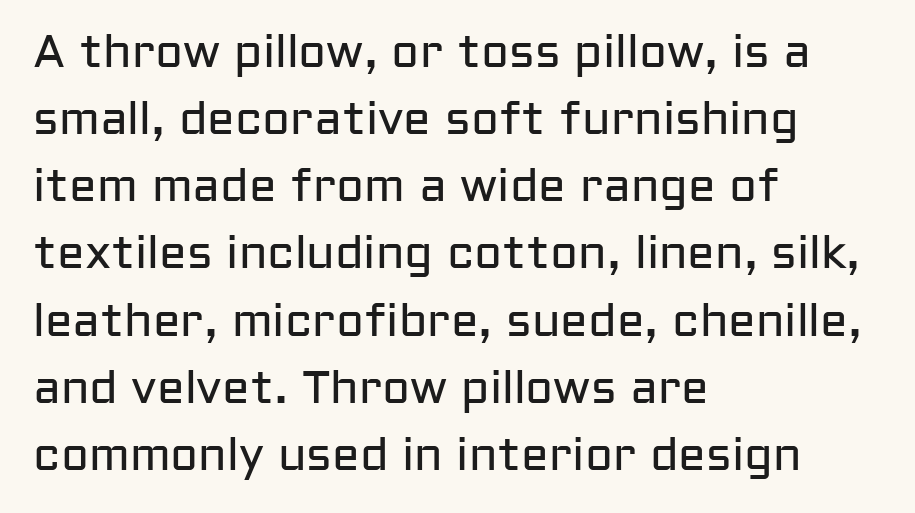
The image shows 46 px regular-weight sans-serif type, upright; set left-aligned, normal line spacing (1.46x), normal letter spacing, not underlined; low stroke contrast and a medium x-height.
